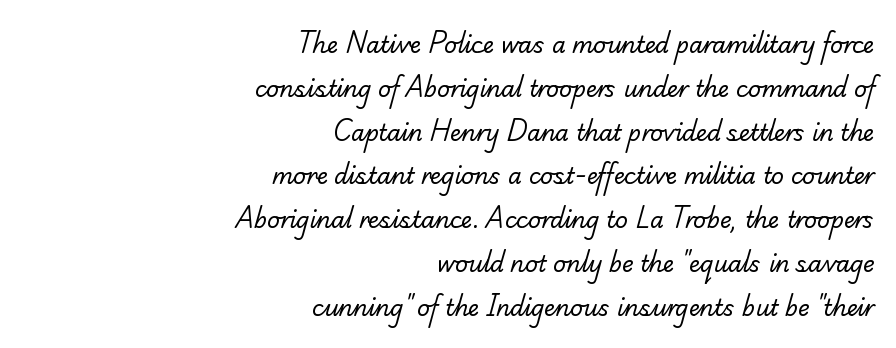
The image shows 22 px text type; set right-aligned, loose line spacing (1.99x), normal letter spacing, not underlined.
